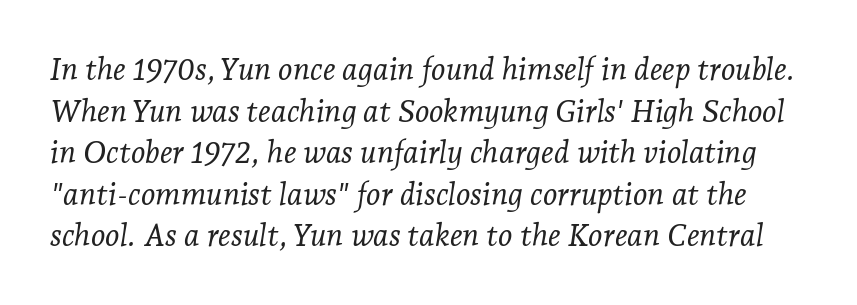
{"serif": "yes", "italic": "yes", "lean": "right", "slant_degrees": 7, "bold": "no", "weight": "light", "width": "normal", "stroke_contrast": "low", "x_height": "medium", "monospaced": "no", "underline": "no", "line_spacing": "normal", "line_spacing_ratio": 1.34, "letter_spacing": "normal", "letter_spacing_em": 0.0, "glyph_px": 31}
